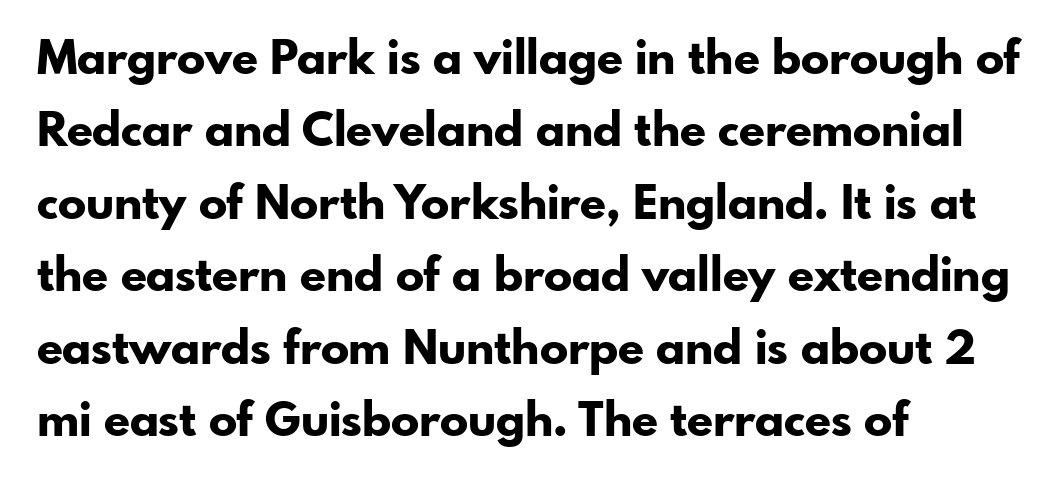
The image shows 47 px bold sans-serif type, upright; set left-aligned, normal line spacing (1.54x), normal letter spacing, not underlined; low stroke contrast and a small x-height.
